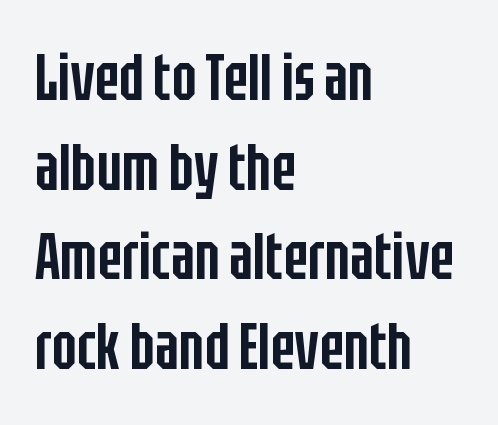
The letters carry no serifs — their stems end cleanly without finishing strokes. You could call the tracking neutral — neither tight nor loose. A typesetter would call this proportional, since set widths differ per character. The lines sit at an ordinary, default distance from one another.
